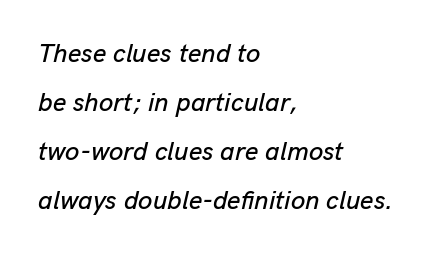
Q: Is the text italic (slanted)? A: Yes, it leans right by about 13 degrees.
Q: Is the text underlined? A: No.
Q: How is the paragraph aligned? A: Left-aligned.
Q: Is the spacing between letters normal or unusually wide? A: Normal.
